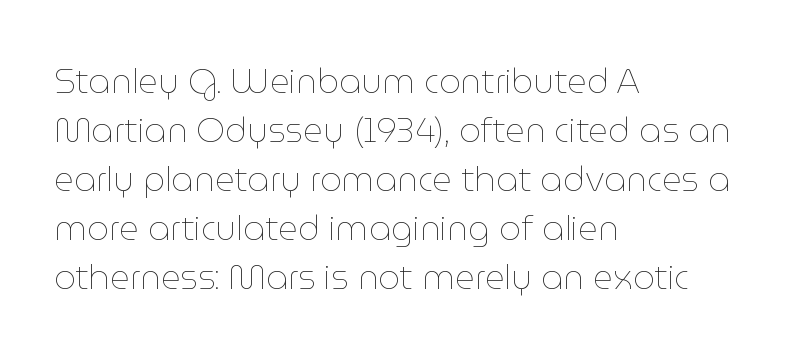
{"italic": "no", "bold": "no", "weight": "thin", "width": "normal", "stroke_contrast": "low", "x_height": "medium", "monospaced": "no", "underline": "no", "align": "left", "line_spacing": "normal", "line_spacing_ratio": 1.44, "letter_spacing": "normal", "letter_spacing_em": 0.0, "glyph_px": 34}
